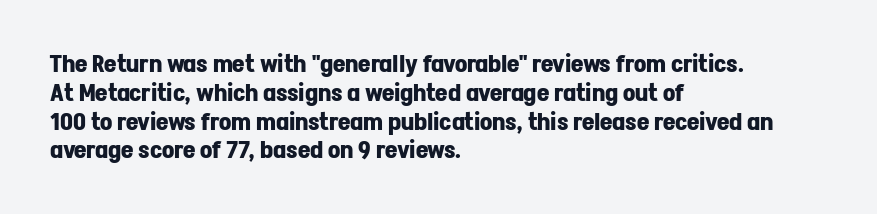
The image shows 24 px bold type, upright; set left-aligned, line spacing 1.2x, normal letter spacing, not underlined.
